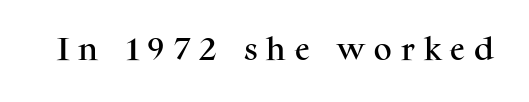
{"italic": "no", "underline": "no", "letter_spacing": "wide", "letter_spacing_em": 0.37, "glyph_px": 25}
